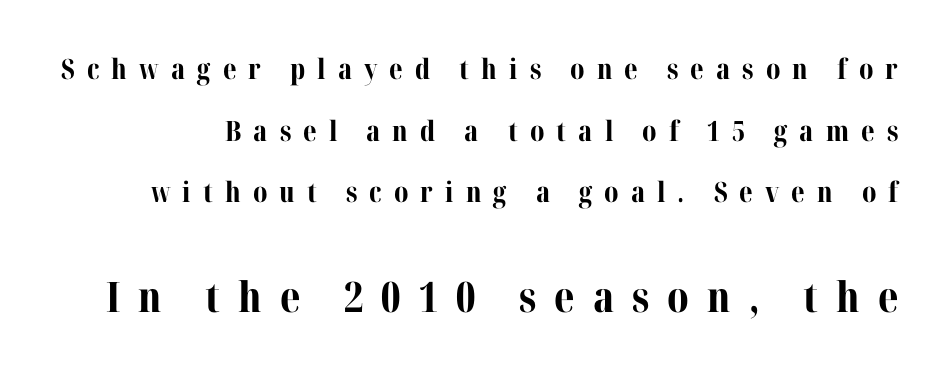
Each word looks stretched out because of the extra space between its letters. In terms of weight, the rendering is a true, heavy bold. Students, observe: this is what heavily led, spacious text looks like. Has an underline been added? It has not. The font family rendered here belongs to the serif group. Here the designer chose a conventional face with non-uniform glyph widths.
